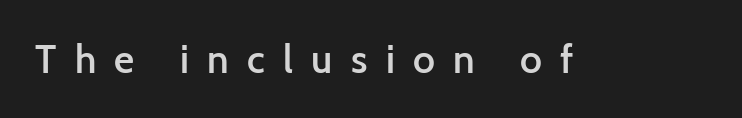
The image shows 39 px semibold sans-serif type, upright; set unusually wide letter spacing (+0.47 em), not underlined; low stroke contrast and a medium x-height.
